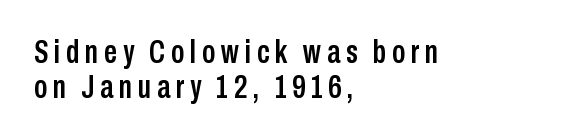
The image shows 33 px condensed sans-serif type, upright; set left-aligned, tight line spacing (1.05x), not underlined; low stroke contrast and a medium x-height.
